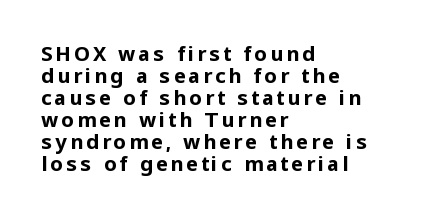
{"italic": "no", "bold": "yes", "underline": "no", "align": "left", "line_spacing": "tight", "line_spacing_ratio": 1.1, "glyph_px": 20}
